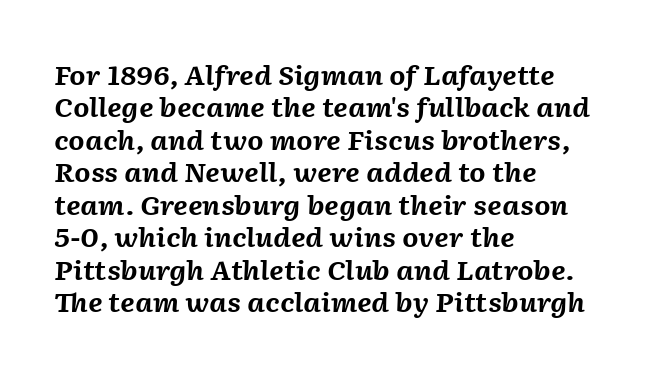
{"italic": "yes", "lean": "right", "slant_degrees": 2, "bold": "yes", "underline": "no", "align": "left", "line_spacing": "normal", "line_spacing_ratio": 1.25, "letter_spacing": "normal", "letter_spacing_em": 0.0, "glyph_px": 26}
